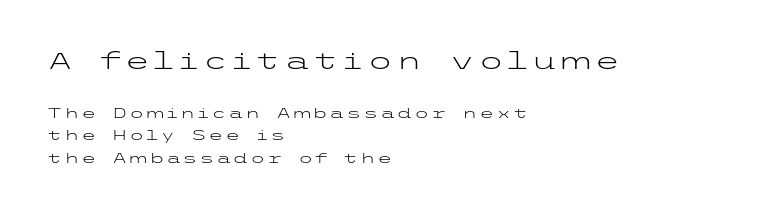
Q: Is the text bold? A: No.
Q: Is the text italic (slanted)? A: No, it is upright.
Q: Is the text underlined? A: No.
Q: How is the paragraph aligned? A: Left-aligned.
Q: Is the spacing between lines tight, normal or loose? A: Normal.
Q: Which block of text is set in a larger size, the first (top) or the second (bottom)? A: The first (top) one.
